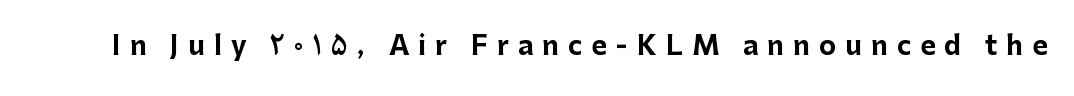
Honestly, there is no underline to notice here at all. Ordinary non-slanted type is in use. The letters are bold, with thick, heavy strokes. Short note: letters widely spaced.
